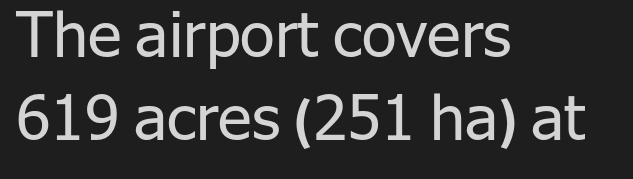
{"serif": "no", "italic": "no", "bold": "no", "weight": "regular", "width": "normal", "stroke_contrast": "low", "x_height": "medium", "monospaced": "no", "underline": "no", "align": "left", "line_spacing": "normal", "line_spacing_ratio": 1.31, "letter_spacing": "normal", "letter_spacing_em": 0.0, "glyph_px": 63}
